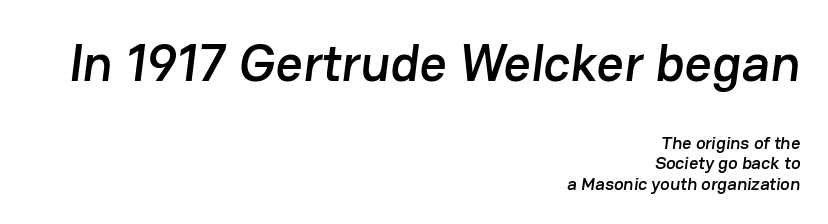
The image shows 53 px sans-serif type; set right-aligned, tight line spacing (1.14x), normal letter spacing, not underlined; the first (top) block is 2.94x larger; low stroke contrast and a medium x-height.
